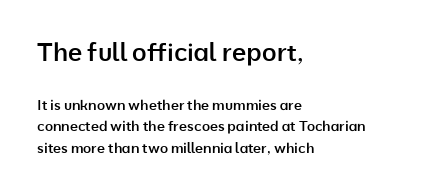
Italic? Not at all — the glyphs are vertical. Anything drawn beneath the words? Only blank space. Compared with typical paragraphs, the rows here are spaced about the same. The letters in the upper block stand taller than those in the block below.
